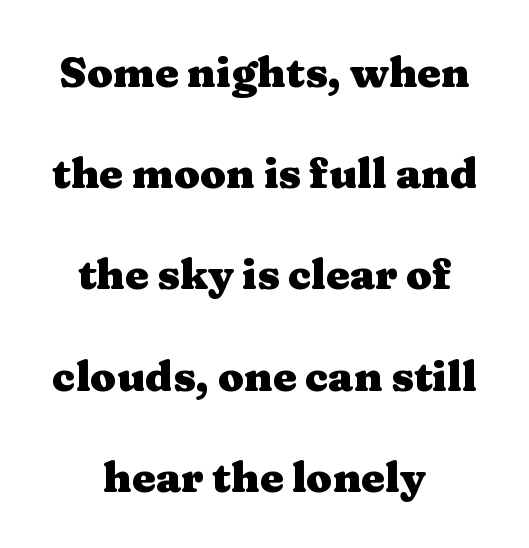
A typesetter would call this leading open, well beyond the default. This is the regular roman posture of the typeface. Only glyphs here, with clear space below each row. Think of a printed novel: that variable character pitch is what you see here. The characters display serif detailing at their extremities.
